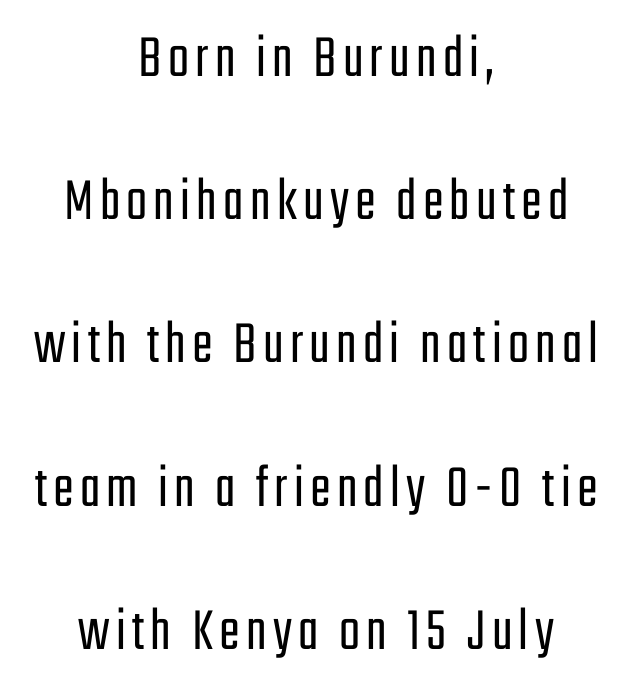
The image shows 62 px light, condensed sans-serif type, upright; set centered, loose line spacing (2.31x), not underlined; low stroke contrast and a medium x-height.
